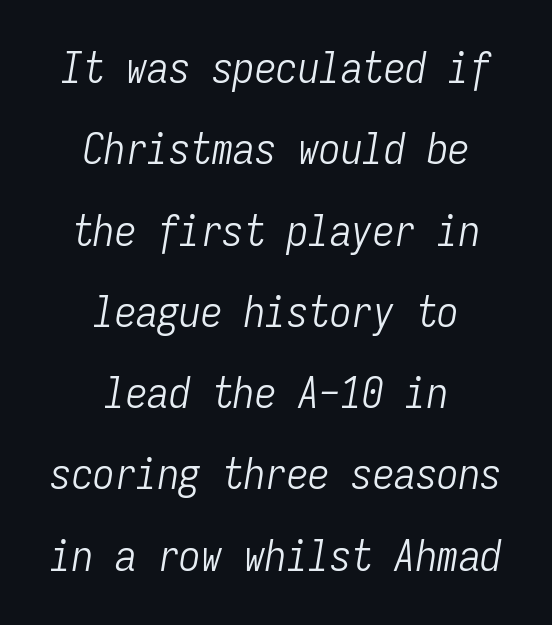
{"italic": "yes", "lean": "right", "slant_degrees": 9, "bold": "no", "weight": "light", "width": "condensed", "stroke_contrast": "low", "x_height": "medium", "monospaced": "yes", "underline": "no", "align": "center", "line_spacing_ratio": 1.89, "letter_spacing": "normal", "letter_spacing_em": 0.0, "glyph_px": 43}
